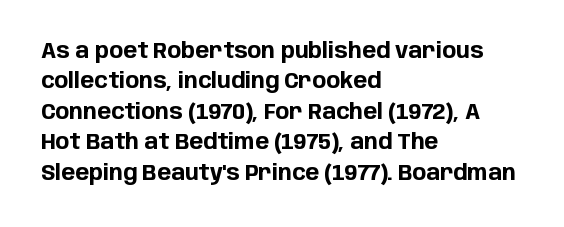
The image shows 21 px bold type, upright; set left-aligned, normal line spacing (1.45x), normal letter spacing, not underlined.
